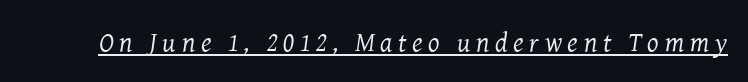
The text carries the slant typical of an italic or oblique font. A light-to-regular cut is what we see here. Caption: lettering with a line underneath. What stands out about the letter spacing? Its width — letters are far apart.
